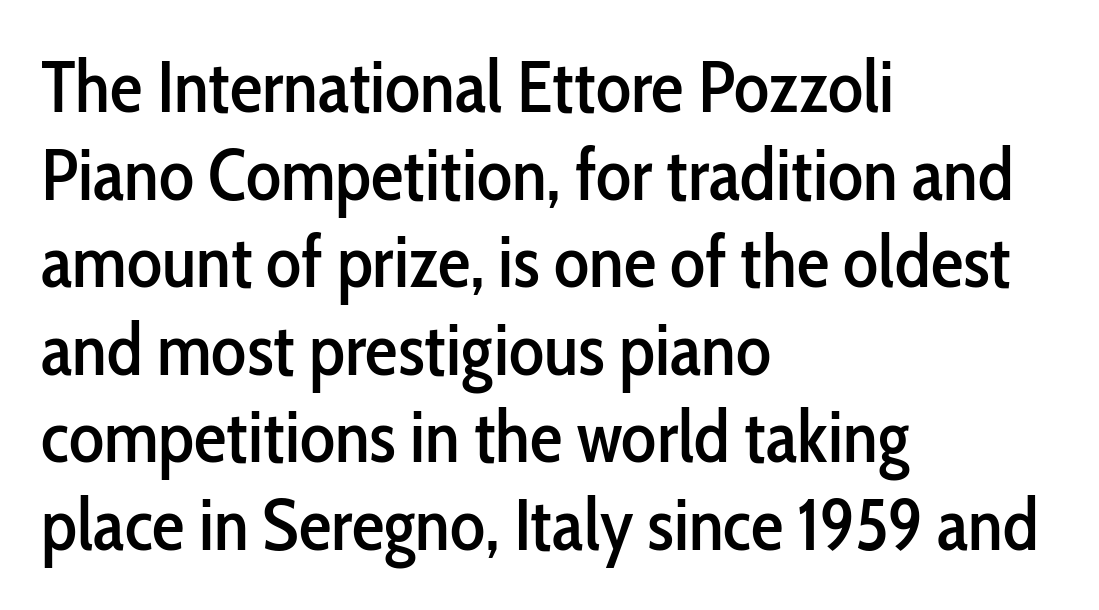
The image shows 73 px condensed sans-serif type, upright; set left-aligned, line spacing 1.2x, normal letter spacing, not underlined; low stroke contrast and a medium x-height.
